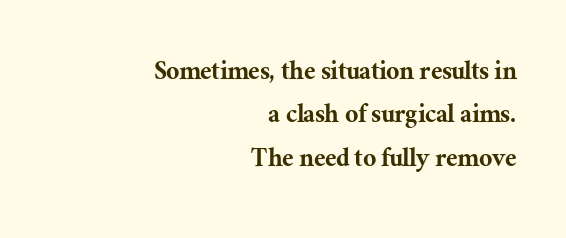
The type is set solid horizontally, with unmodified tracking. Yep, those are serifs on the letters. This is roman type, the default non-slanted kind. Quick note: interline space is typical.
